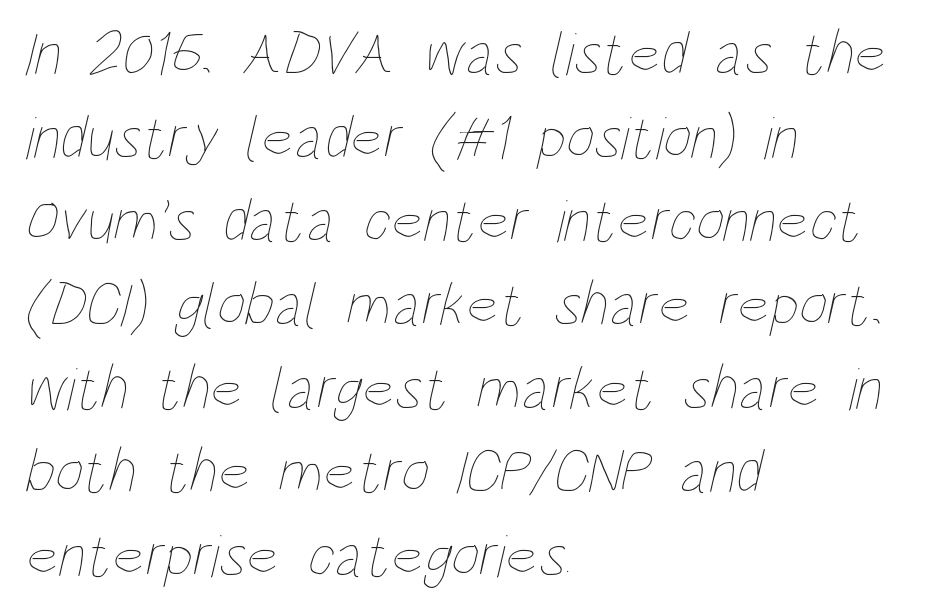
The image shows 62 px thin, condensed type; set left-aligned, normal line spacing (1.35x), normal letter spacing, not underlined; low stroke contrast and a large x-height.
